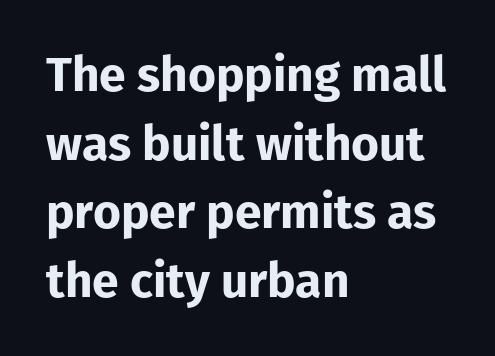
{"serif": "no", "italic": "no", "bold": "yes", "weight": "bold", "width": "normal", "stroke_contrast": "low", "x_height": "medium", "monospaced": "no", "underline": "no", "align": "left", "line_spacing": "normal", "line_spacing_ratio": 1.43, "letter_spacing": "normal", "letter_spacing_em": 0.0, "glyph_px": 48}
